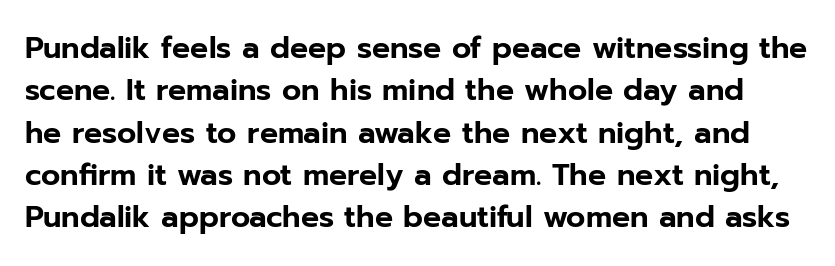
A roman cut, with each character standing at attention. Look at the tracking — it's just the regular setting, nothing added. Has an underline been added? It has not. The letters carry no serifs — their stems end cleanly without finishing strokes. The space between consecutive lines is moderate.
